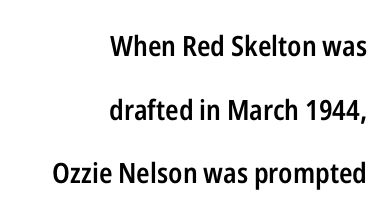
The image shows 28 px semibold, condensed sans-serif type, upright; set right-aligned, loose line spacing (2.27x), normal letter spacing, not underlined; low stroke contrast and a medium x-height.
